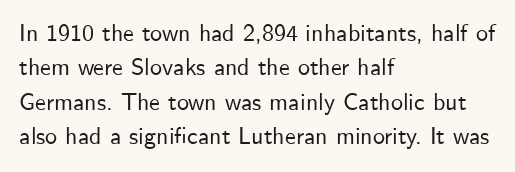
The image shows 24 px text type, upright; set left-aligned, normal line spacing (1.43x), normal letter spacing, not underlined.
